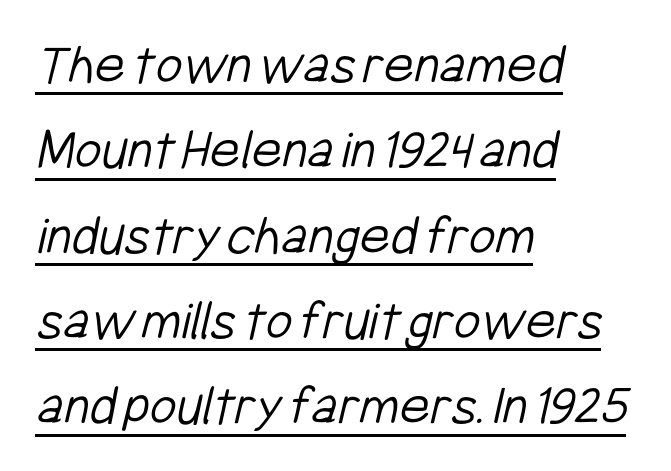
{"serif": "no", "bold": "no", "weight": "light", "width": "condensed", "stroke_contrast": "low", "x_height": "medium", "monospaced": "no", "underline": "yes", "align": "left", "line_spacing": "normal", "line_spacing_ratio": 1.47, "letter_spacing": "normal", "letter_spacing_em": 0.0, "glyph_px": 58}
